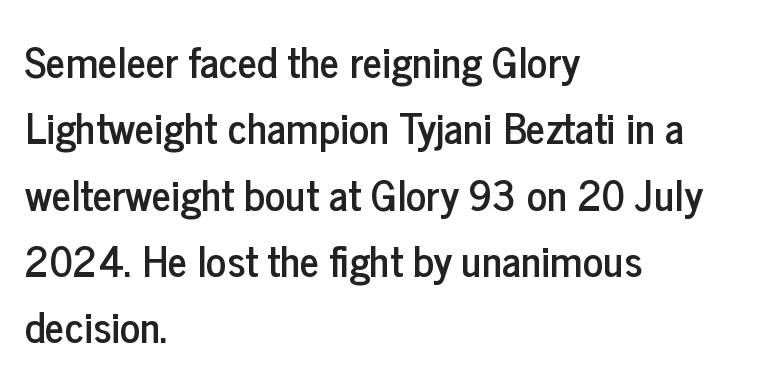
Q: Is the text italic (slanted)? A: No, it is upright.
Q: Is the typeface a serif or a sans-serif typeface? A: Sans-serif.
Q: Is the text underlined? A: No.
Q: How is the paragraph aligned? A: Left-aligned.
Q: Is the spacing between letters normal or unusually wide? A: Normal.
Q: Is the spacing between lines tight, normal or loose? A: Normal.
Q: Width (condensed, normal, or wide)? A: Condensed.
Q: Stroke contrast? A: Low.
Q: x-height? A: Medium.
Q: Monospaced? A: No.
